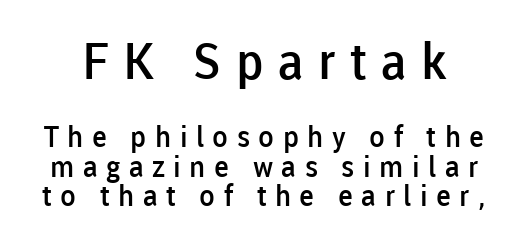
Q: Is the text bold? A: Semi-bold.
Q: Is the text italic (slanted)? A: No, it is upright.
Q: Is the typeface a serif or a sans-serif typeface? A: Sans-serif.
Q: Is the text underlined? A: No.
Q: Is the spacing between letters normal or unusually wide? A: Unusually wide.
Q: Is the spacing between lines tight, normal or loose? A: Tight.
Q: Which block of text is set in a larger size, the first (top) or the second (bottom)? A: The first (top) one.
Q: Width (condensed, normal, or wide)? A: Normal.
Q: Stroke contrast? A: Low.
Q: x-height? A: Medium.
Q: Monospaced? A: No.
